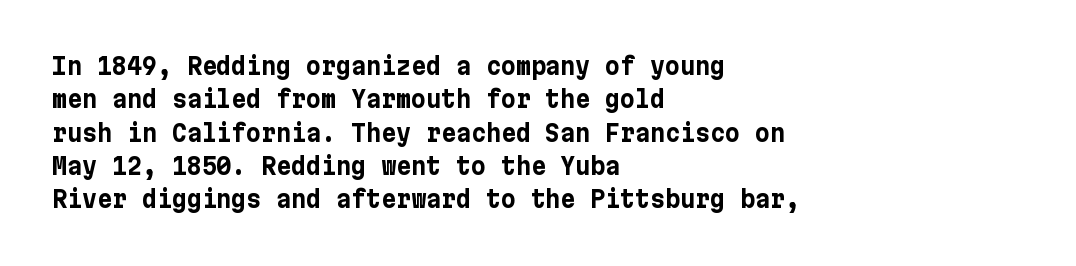
Q: Is the text bold? A: Yes.
Q: Is the text italic (slanted)? A: No, it is upright.
Q: Is the text underlined? A: No.
Q: How is the paragraph aligned? A: Left-aligned.
Q: Is the spacing between letters normal or unusually wide? A: Normal.
Q: Is the spacing between lines tight, normal or loose? A: Normal.
